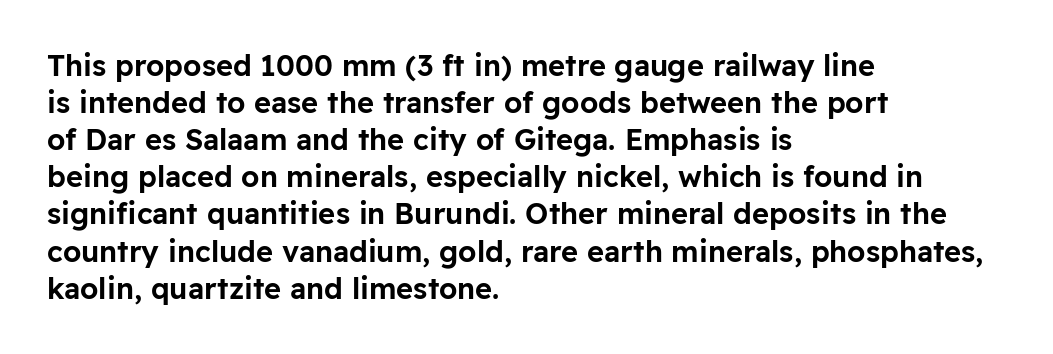
Q: Is the text italic (slanted)? A: No, it is upright.
Q: Is the typeface a serif or a sans-serif typeface? A: Sans-serif.
Q: Is the text underlined? A: No.
Q: How is the paragraph aligned? A: Left-aligned.
Q: Is the spacing between letters normal or unusually wide? A: Normal.
Q: Is the spacing between lines tight, normal or loose? A: Normal.
Q: Width (condensed, normal, or wide)? A: Normal.
Q: Stroke contrast? A: Low.
Q: x-height? A: Medium.
Q: Monospaced? A: No.
